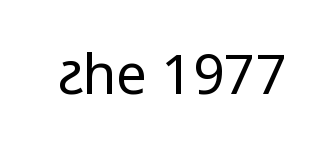
The image shows 55 px regular-weight, condensed sans-serif type, upright; set normal letter spacing, not underlined; low stroke contrast.
